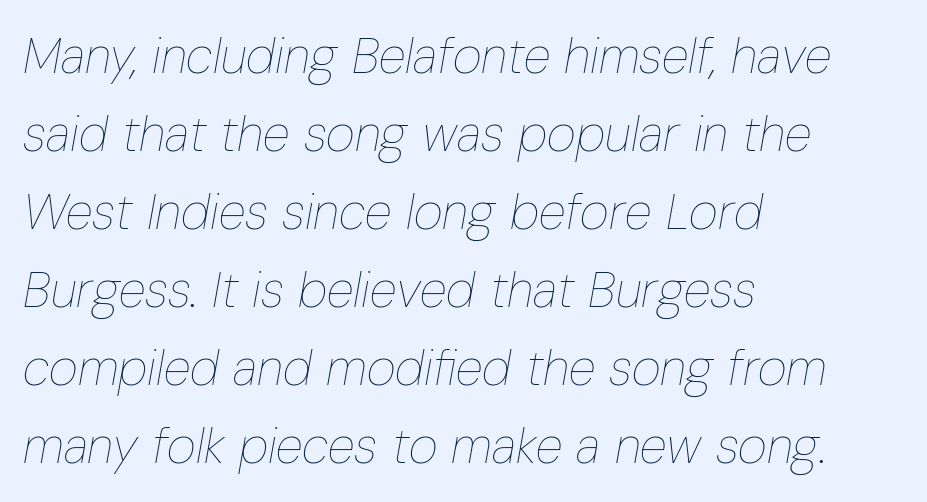
{"italic": "yes", "lean": "right", "slant_degrees": 10, "bold": "no", "weight": "thin", "width": "condensed", "stroke_contrast": "low", "x_height": "medium", "monospaced": "no", "underline": "no", "align": "left", "line_spacing": "normal", "line_spacing_ratio": 1.56, "letter_spacing": "normal", "letter_spacing_em": 0.0, "glyph_px": 50}
